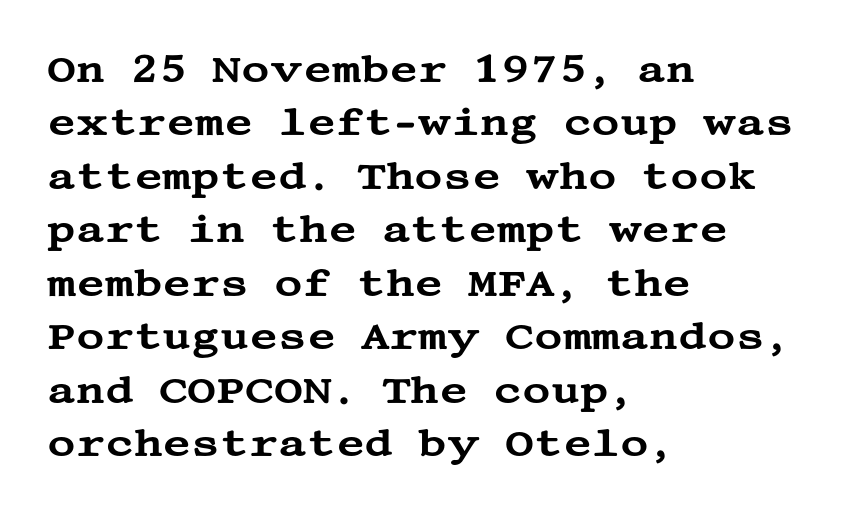
{"serif": "yes", "italic": "no", "width": "wide", "stroke_contrast": "medium", "x_height": "large", "underline": "no", "align": "left", "line_spacing": "normal", "line_spacing_ratio": 1.37, "letter_spacing": "normal", "letter_spacing_em": 0.0, "glyph_px": 39}
